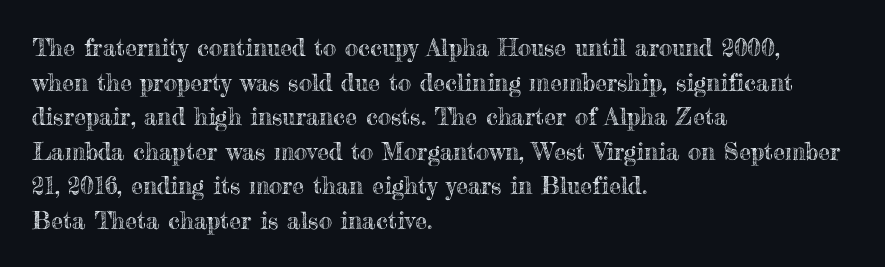
{"italic": "no", "underline": "no", "align": "left", "line_spacing": "normal", "line_spacing_ratio": 1.44, "letter_spacing": "normal", "letter_spacing_em": 0.0, "glyph_px": 24}
